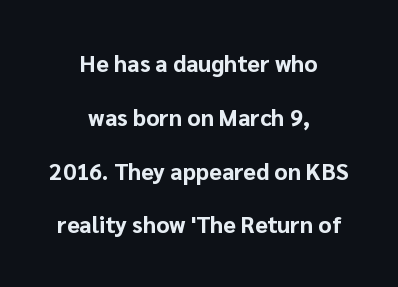
Q: Is the text bold? A: Yes.
Q: Is the text italic (slanted)? A: No, it is upright.
Q: Is the text underlined? A: No.
Q: How is the paragraph aligned? A: Centered.
Q: Is the spacing between letters normal or unusually wide? A: Normal.
Q: Is the spacing between lines tight, normal or loose? A: Loose.
